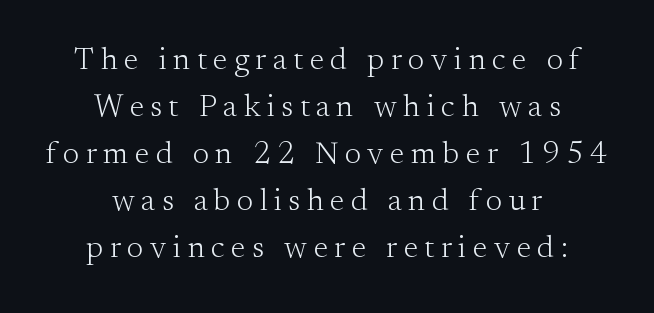
The image shows 31 px light serif type, upright; set centered, normal line spacing (1.52x), unusually wide letter spacing (+0.21 em), not underlined; medium stroke contrast and a small x-height.
